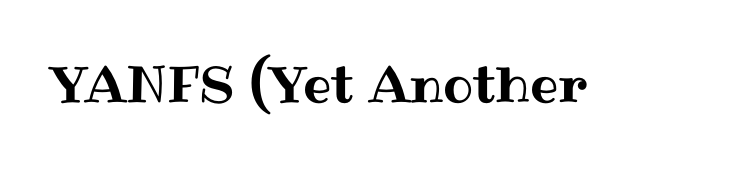
{"italic": "no", "width": "normal", "stroke_contrast": "medium", "x_height": "medium", "monospaced": "no", "underline": "no", "letter_spacing": "normal", "letter_spacing_em": 0.0, "glyph_px": 50}
